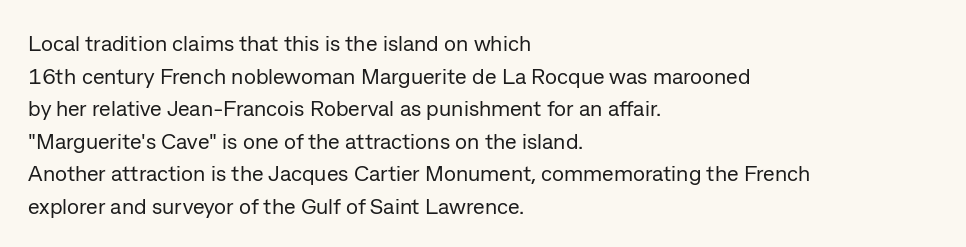
Rows of type keep a routine distance in the vertical direction. The space beneath each line is pristine and unruled. Which margin do the lines hug? The left one — the right edge is uneven. The letterforms sit shoulder to shoulder at normal distance.
